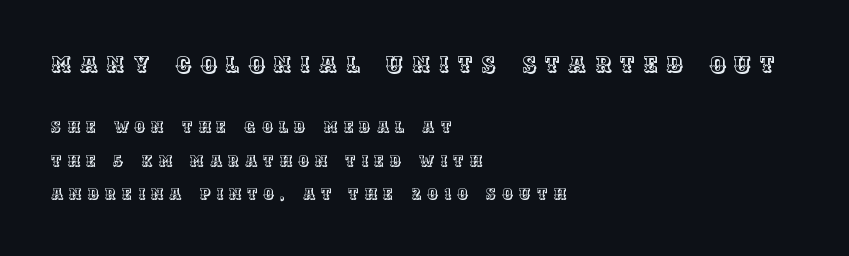
Q: Is the text italic (slanted)? A: No, it is upright.
Q: Is the text underlined? A: No.
Q: How is the paragraph aligned? A: Left-aligned.
Q: Is the spacing between letters normal or unusually wide? A: Unusually wide.
Q: Is the spacing between lines tight, normal or loose? A: Loose.
Q: Which block of text is set in a larger size, the first (top) or the second (bottom)? A: The first (top) one.
